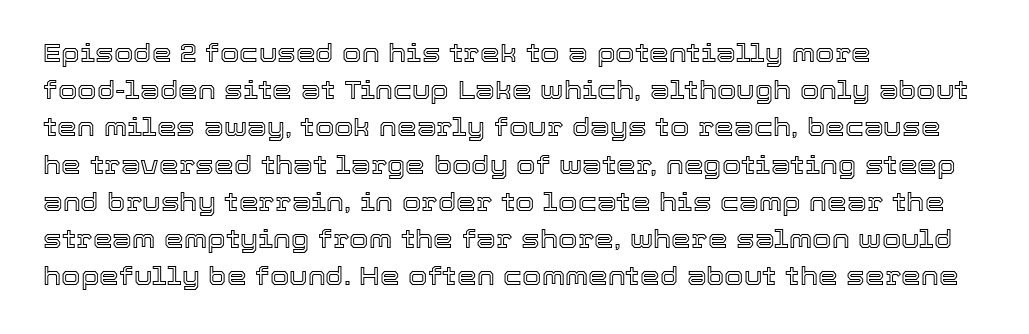
Designer's note — italics off, roman on. Compared with typical paragraphs, the rows here are spaced about the same. No word sits above an underline. Left-aligned paragraph, ragged on the right. This sample uses plain, unmodified letter spacing.
